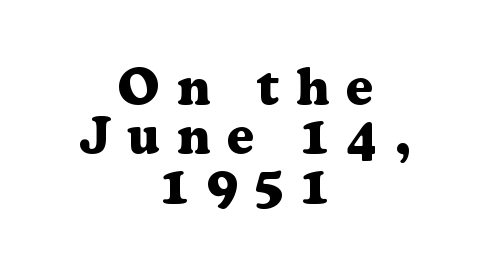
{"serif": "yes", "italic": "no", "bold": "yes", "weight": "heavy", "width": "normal", "stroke_contrast": "low", "x_height": "medium", "monospaced": "no", "underline": "no", "align": "center", "line_spacing": "tight", "line_spacing_ratio": 0.95, "letter_spacing": "wide", "letter_spacing_em": 0.33, "glyph_px": 52}
